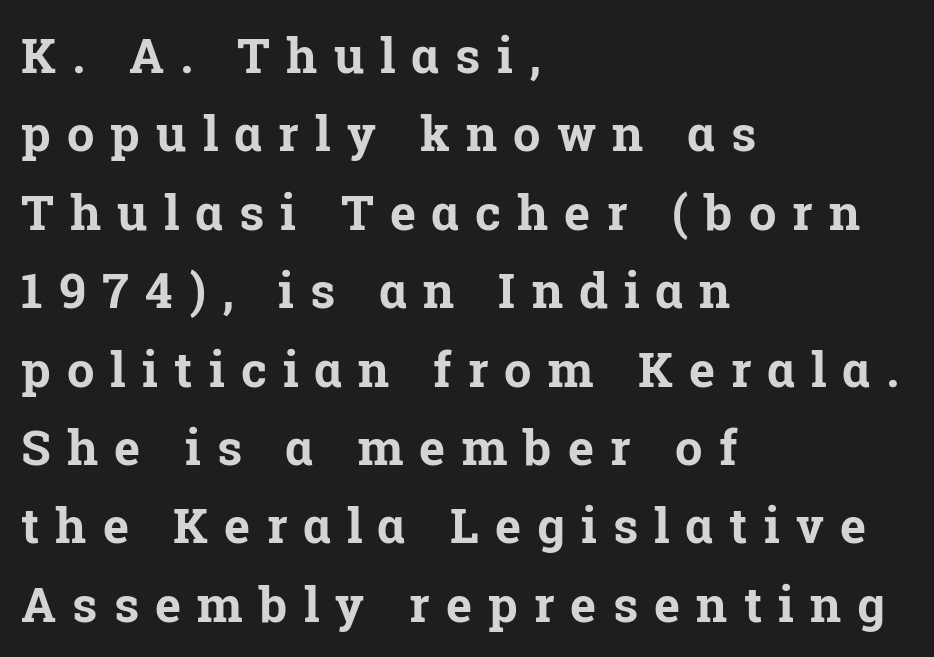
A serif font was chosen for this passage. Notice how the passage keeps a crisp vertical edge on the left only. The sample has been set heavy, in full bold. Is this a fixed-width face? No — the glyphs have proportional, varying widths. The lines sit at an ordinary, default distance from one another. The horizontal fit of the characters is loose and conspicuously gappy.
